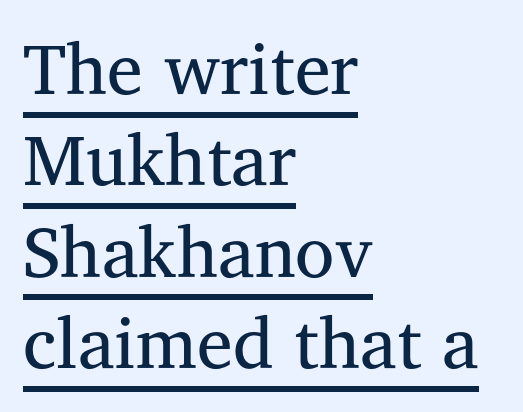
{"serif": "yes", "italic": "no", "bold": "no", "weight": "regular", "width": "normal", "stroke_contrast": "medium", "x_height": "medium", "monospaced": "no", "underline": "yes", "align": "left", "line_spacing": "normal", "line_spacing_ratio": 1.27, "letter_spacing": "normal", "letter_spacing_em": 0.0, "glyph_px": 72}
